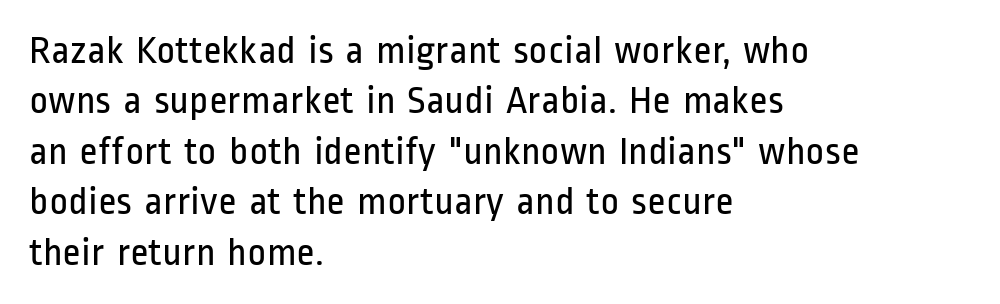
Q: Is the text bold? A: No.
Q: Is the text italic (slanted)? A: No, it is upright.
Q: Is the typeface a serif or a sans-serif typeface? A: Sans-serif.
Q: Is the text underlined? A: No.
Q: How is the paragraph aligned? A: Left-aligned.
Q: Is the spacing between letters normal or unusually wide? A: Normal.
Q: Is the spacing between lines tight, normal or loose? A: Normal.
Q: Width (condensed, normal, or wide)? A: Condensed.
Q: Stroke contrast? A: Low.
Q: x-height? A: Medium.
Q: Monospaced? A: No.
